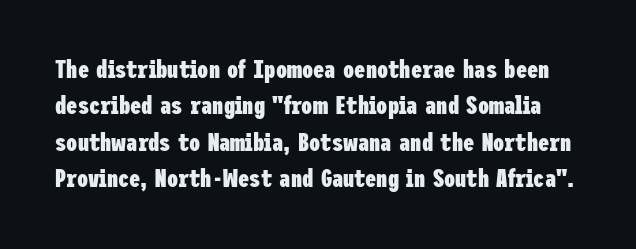
Each word holds together tightly as a unit, with standard inter-letter gaps. Quick note: underline off. Ordinary non-slanted type is in use. Look at the stroke-to-counter ratio: heavy, a bold.
